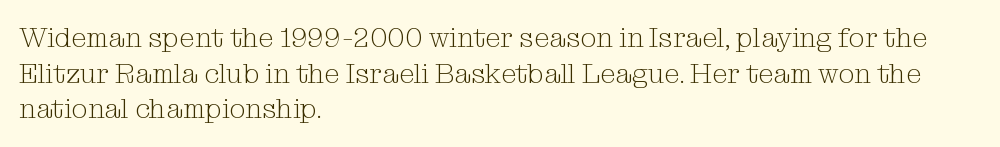
{"serif": "yes", "italic": "no", "bold": "no", "weight": "light", "width": "normal", "stroke_contrast": "medium", "x_height": "medium", "monospaced": "no", "underline": "no", "align": "left", "line_spacing": "normal", "line_spacing_ratio": 1.27, "letter_spacing": "normal", "letter_spacing_em": 0.0, "glyph_px": 28}
